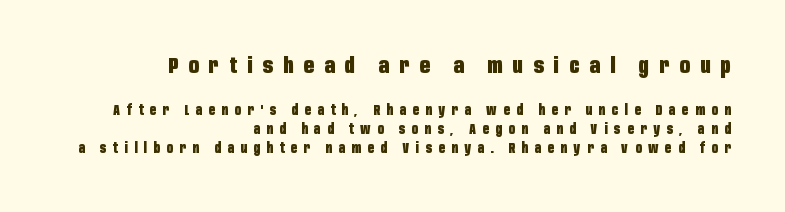
Q: Is the text bold? A: Yes.
Q: Is the text italic (slanted)? A: No, it is upright.
Q: Is the text underlined? A: No.
Q: How is the paragraph aligned? A: Right-aligned.
Q: Is the spacing between letters normal or unusually wide? A: Unusually wide.
Q: Is the spacing between lines tight, normal or loose? A: Normal.
Q: Which block of text is set in a larger size, the first (top) or the second (bottom)? A: The first (top) one.
